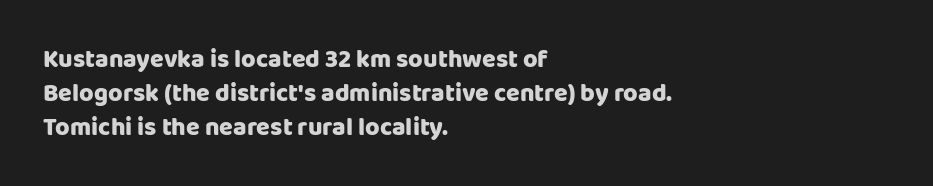
{"italic": "no", "underline": "no", "align": "left", "line_spacing": "normal", "line_spacing_ratio": 1.36, "letter_spacing": "normal", "letter_spacing_em": 0.0, "glyph_px": 25}
